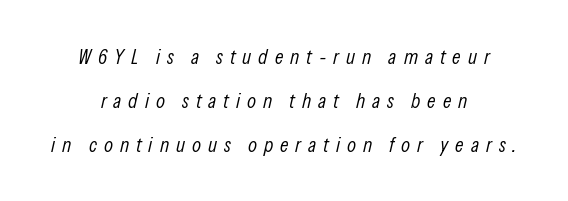
{"italic": "yes", "lean": "right", "slant_degrees": 13, "bold": "no", "underline": "no", "align": "center", "line_spacing": "loose", "line_spacing_ratio": 2.09, "letter_spacing": "wide", "letter_spacing_em": 0.33, "glyph_px": 21}
